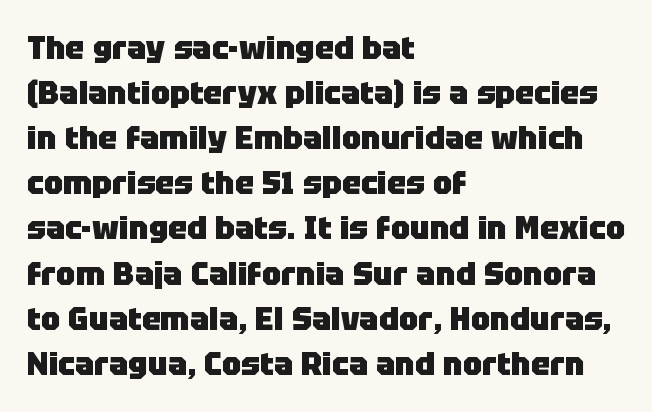
Casual observation: everything's shoved over to the left. Interline gaps are of average width in this sample. The typography opts for an upright posture over an oblique one. Caption: standard tracking, unaltered.
